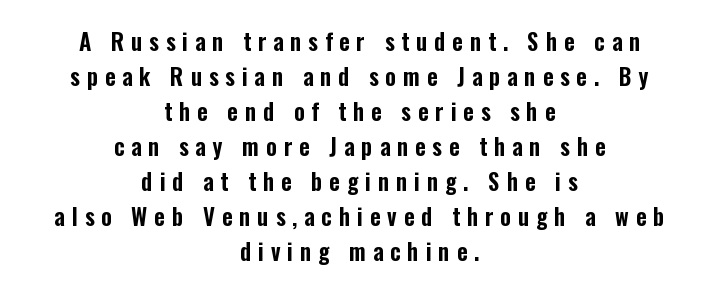
Quick note: underline off. Vertical strokes here are truly vertical. In terms of leading, this rendering sits right in the middle. The face used here is rendered with a markedly widened letterfit.
